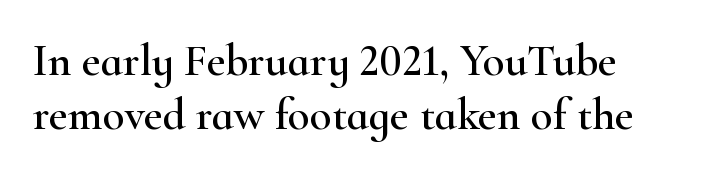
Character widths vary here, with narrow letters taking less room than wide ones. Glyph-to-glyph distance matches everyday printed text. Just letters on the line, the space beneath them empty. I'd call this a serif setting — the letters wear small feet.
